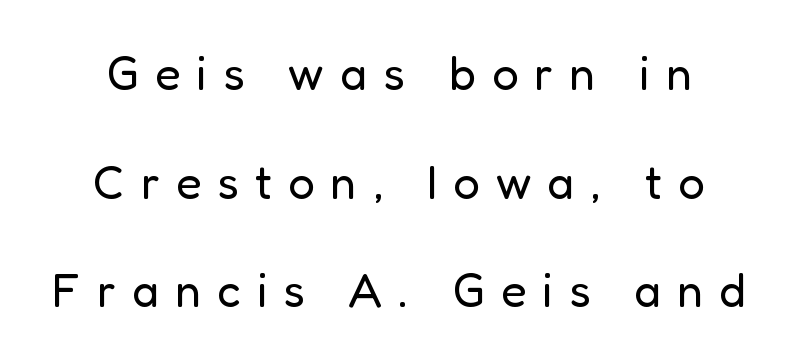
Q: Is the text bold? A: No.
Q: Is the text italic (slanted)? A: No, it is upright.
Q: Is the typeface a serif or a sans-serif typeface? A: Sans-serif.
Q: Is the text underlined? A: No.
Q: Is the spacing between letters normal or unusually wide? A: Unusually wide.
Q: Is the spacing between lines tight, normal or loose? A: Loose.
Q: Width (condensed, normal, or wide)? A: Normal.
Q: Stroke contrast? A: Low.
Q: x-height? A: Medium.
Q: Monospaced? A: No.
